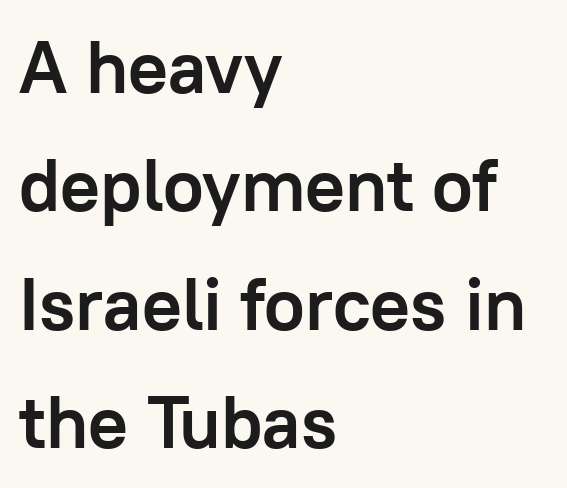
Decoration check: the copy has no underline. Weight: bold. Classification — sans serif. Varying glyph widths throughout — classic text-font behaviour.
